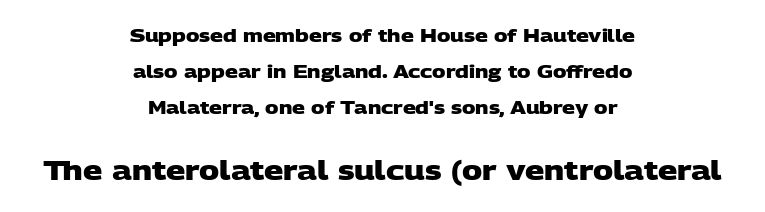
{"bold": "yes", "underline": "no", "align": "center", "line_spacing": "loose", "line_spacing_ratio": 1.99, "letter_spacing": "normal", "letter_spacing_em": 0.0, "larger_block": "second", "size_ratio": 1.5, "glyph_px": 27}
